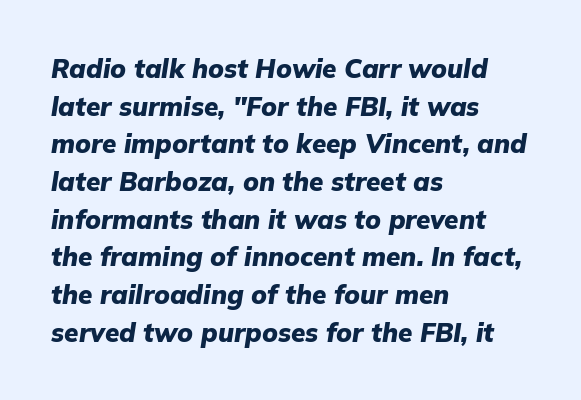
{"italic": "yes", "lean": "right", "slant_degrees": 9, "bold": "yes", "underline": "no", "align": "left", "line_spacing": "normal", "line_spacing_ratio": 1.45, "letter_spacing": "normal", "letter_spacing_em": 0.0, "glyph_px": 26}
